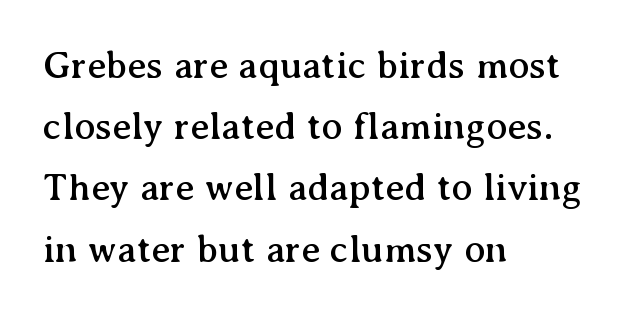
The glyphs are unaccompanied by any horizontal stroke below them. Reading down the block, your eye returns to a fixed left position each line. Stroke terminals: seriffed. The rendering keeps characters at their native spacing. Rows of type keep a routine distance in the vertical direction. Each letter keeps its own natural width here, so spacing adapts to shape.
